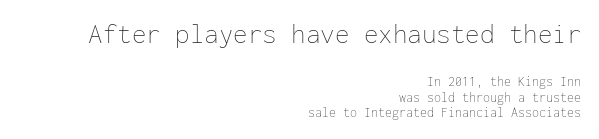
If you measured baseline to baseline, you'd find a short distance. If you drew a line through each stem, it would be perfectly vertical. The baseline area is clear. Honestly, the letter spacing is just normal — you wouldn't notice it. Counters stay open thanks to moderate or lighter strokes. Every character here occupies the same horizontal width, giving the sample a typewriter-like rhythm.
